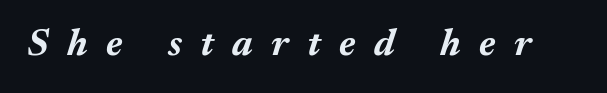
Glyph-to-glyph distance is far greater than everyday printed text. The font is running at its bold setting. Varying glyph widths throughout — classic text-font behaviour. Quick note: italic.
